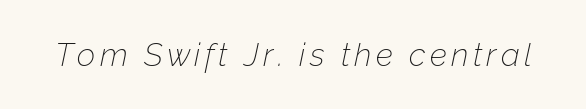
The image shows 32 px thin type, italic (leaning right); set not underlined; low stroke contrast and a medium x-height.
